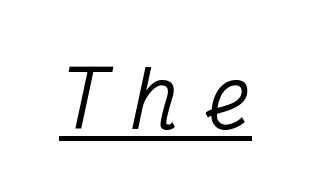
Every character here occupies the same horizontal width, giving the sample a typewriter-like rhythm. Yep, those are serifs on the letters. How are the letters spaced? Widely, with obvious added tracking. The typesetter has applied underlining to the passage shown. The whole block is typeset with a tilt.
